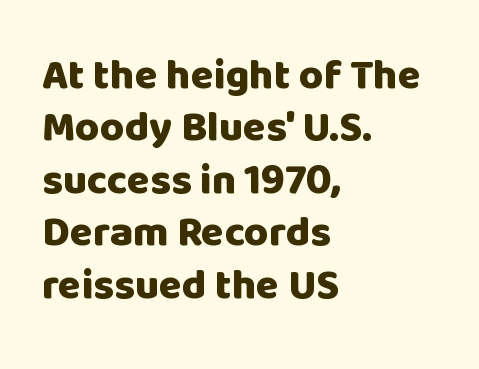
Unmarked baselines from the first word to the last. Note: no serifs on the glyphs. A typesetter would call this proportional, since set widths differ per character. Notice how thick the strokes are: this is what a full bold looks like. All the whitespace from short lines collects on the right. The lines sit at an ordinary, default distance from one another.
